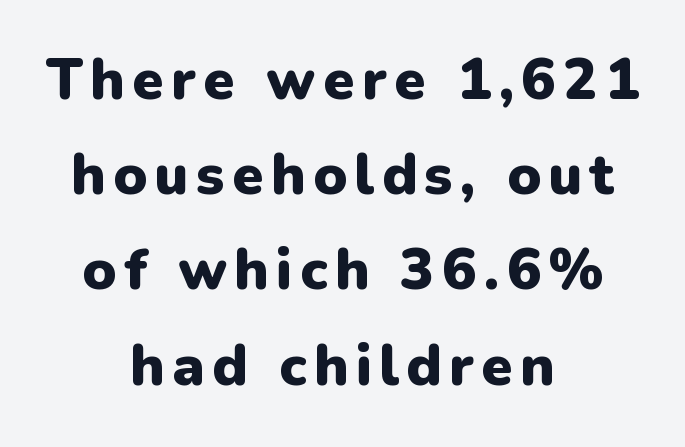
The image shows 57 px heavy sans-serif type, upright; set centered, normal line spacing (1.67x), not underlined; low stroke contrast and a medium x-height.
